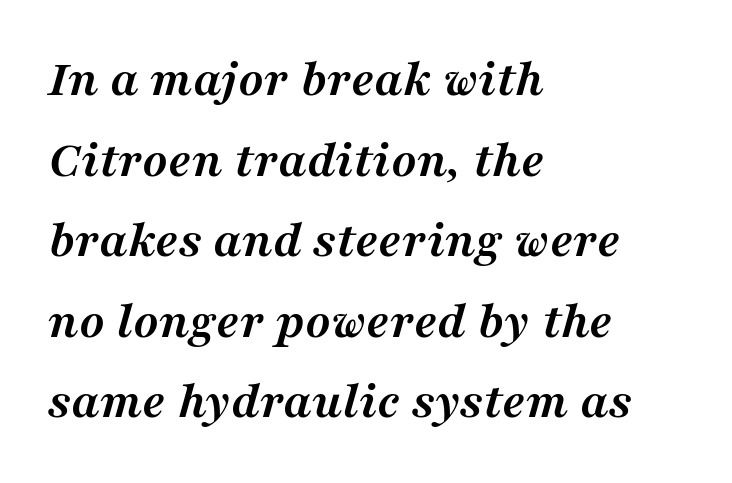
The image shows 53 px semibold serif type, italic (leaning right); set left-aligned, normal line spacing (1.52x), normal letter spacing, not underlined; medium stroke contrast and a medium x-height.
